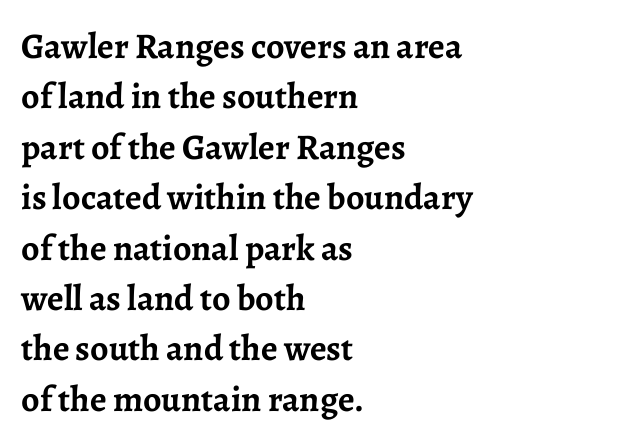
The image shows 36 px semibold serif type, upright; set left-aligned, normal line spacing (1.4x), normal letter spacing, not underlined; low stroke contrast and a medium x-height.
